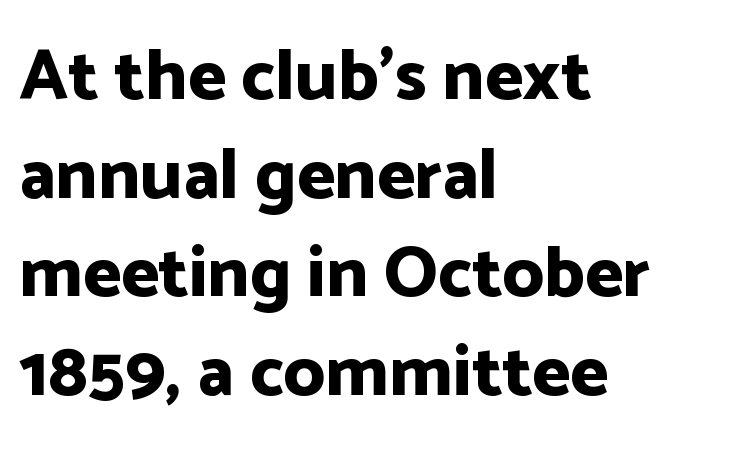
Q: Is the text bold? A: Yes.
Q: Is the text italic (slanted)? A: No, it is upright.
Q: Is the typeface a serif or a sans-serif typeface? A: Sans-serif.
Q: Is the text underlined? A: No.
Q: How is the paragraph aligned? A: Left-aligned.
Q: Is the spacing between letters normal or unusually wide? A: Normal.
Q: Is the spacing between lines tight, normal or loose? A: Normal.
Q: Width (condensed, normal, or wide)? A: Normal.
Q: Stroke contrast? A: Low.
Q: x-height? A: Medium.
Q: Monospaced? A: No.
